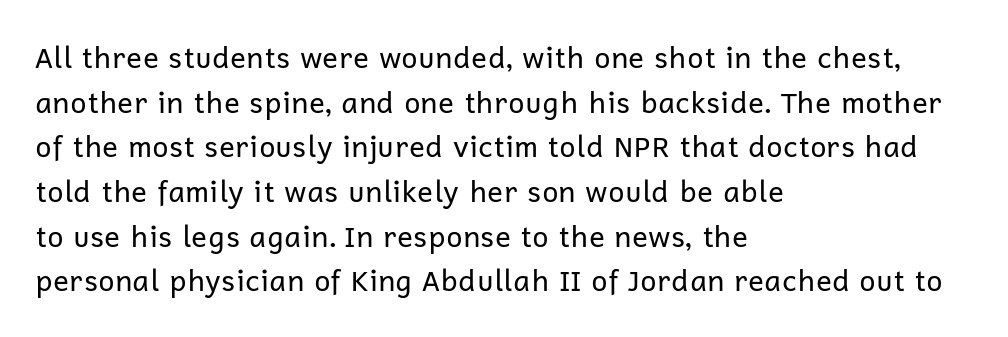
You could not count columns in this text — the font is proportionally spaced. The space directly below the letters is spotless. Compared with a centered layout, this one pins lines to the left instead. The font family rendered here belongs to the sans-serif group.
